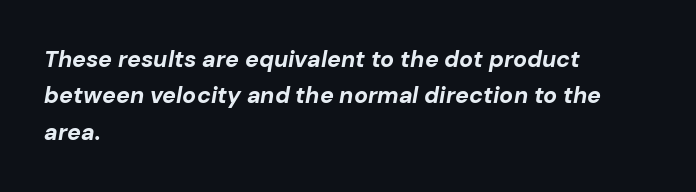
{"italic": "yes", "lean": "right", "slant_degrees": 10, "bold": "yes", "underline": "no", "align": "left", "line_spacing": "normal", "line_spacing_ratio": 1.58, "letter_spacing": "normal", "letter_spacing_em": 0.0, "glyph_px": 23}
